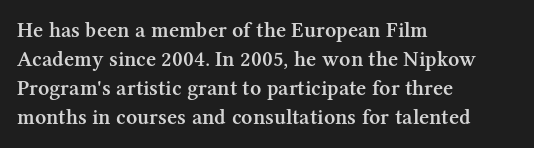
Q: Is the text bold? A: Semi-bold.
Q: Is the text italic (slanted)? A: No, it is upright.
Q: Is the text underlined? A: No.
Q: How is the paragraph aligned? A: Left-aligned.
Q: Is the spacing between letters normal or unusually wide? A: Normal.
Q: Is the spacing between lines tight, normal or loose? A: Normal.
